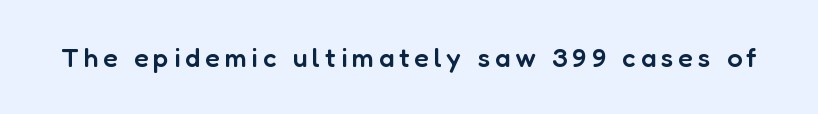
Notice how the stems are strictly vertical — no italics here. The strokes are fattened partway — semibold, not bold. Words float on clear page, feet unadorned.
